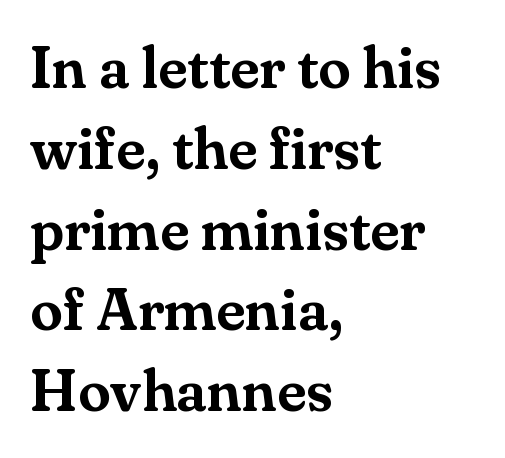
Rows of type keep a routine distance in the vertical direction. Every stem runs plumb, perpendicular to the baseline. Is this a sans? No — the strokes have serifs. Spacing verdict: proportional, widths tailored to each character. The gap between lines stays unmarked. The horizontal fit of the characters is conventional and even.
